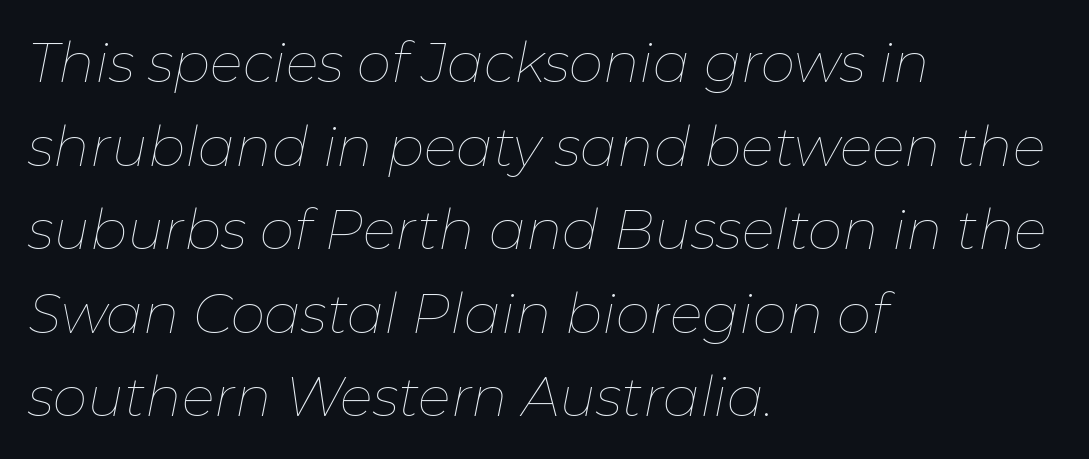
{"italic": "yes", "lean": "right", "slant_degrees": 11, "bold": "no", "weight": "thin", "width": "normal", "stroke_contrast": "low", "x_height": "medium", "monospaced": "no", "underline": "no", "align": "left", "line_spacing": "normal", "line_spacing_ratio": 1.52, "letter_spacing": "normal", "letter_spacing_em": 0.0, "glyph_px": 55}
